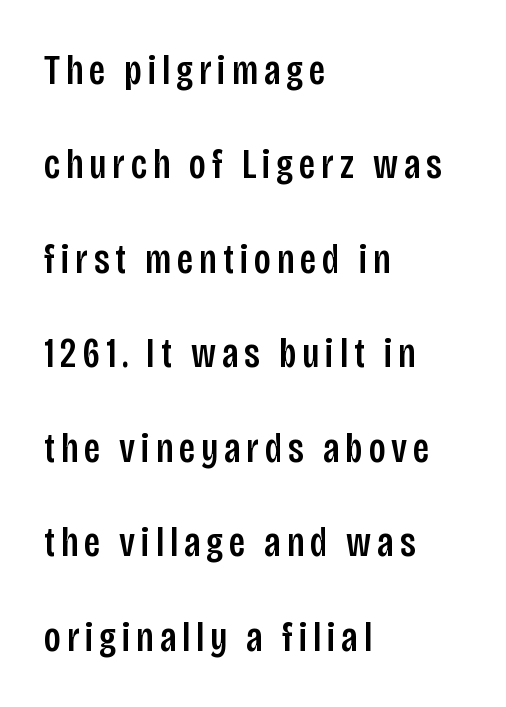
Short and long lines alike share a common starting point at left. What kind of face is this? One without serifs — a sans. This block would shrink considerably if given ordinary leading; it's expanded now. A typesetter would call this proportional, since set widths differ per character.
